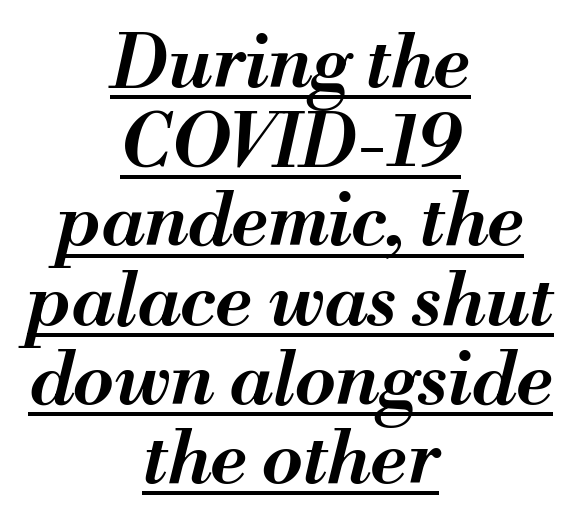
{"italic": "yes", "lean": "right", "slant_degrees": 13, "bold": "semi", "weight": "semibold", "width": "normal", "stroke_contrast": "medium", "x_height": "small", "monospaced": "no", "underline": "yes", "align": "center", "line_spacing": "tight", "line_spacing_ratio": 1.07, "letter_spacing": "normal", "letter_spacing_em": 0.0, "glyph_px": 74}
